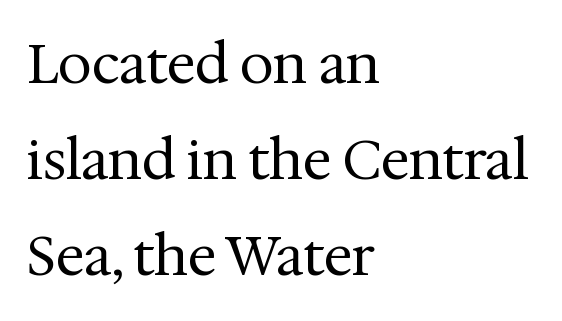
The image shows 54 px regular-weight serif type, upright; set left-aligned, line spacing 1.78x, normal letter spacing, not underlined; medium stroke contrast and a medium x-height.
